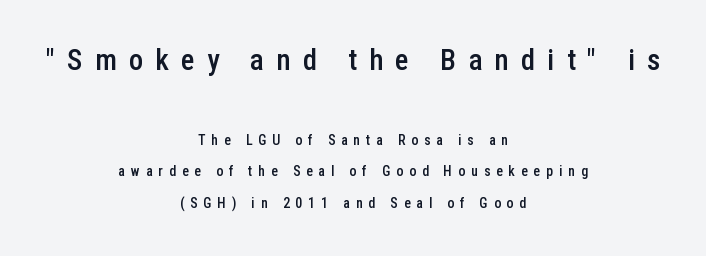
{"serif": "no", "italic": "no", "bold": "semi", "weight": "semibold", "width": "condensed", "stroke_contrast": "low", "x_height": "medium", "monospaced": "no", "underline": "no", "align": "center", "line_spacing": "loose", "line_spacing_ratio": 2.26, "letter_spacing": "wide", "letter_spacing_em": 0.42, "larger_block": "first", "size_ratio": 2.07, "glyph_px": 29}
